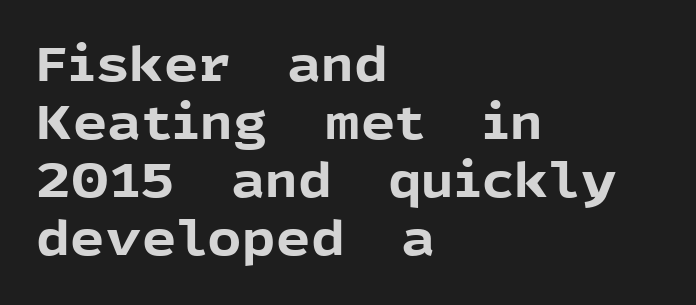
Q: Is the text bold? A: Yes.
Q: Is the text italic (slanted)? A: No, it is upright.
Q: Is the typeface a serif or a sans-serif typeface? A: Sans-serif.
Q: Is the text underlined? A: No.
Q: How is the paragraph aligned? A: Left-aligned.
Q: Is the spacing between letters normal or unusually wide? A: Normal.
Q: Width (condensed, normal, or wide)? A: Normal.
Q: x-height? A: Medium.
Q: Monospaced? A: No.
